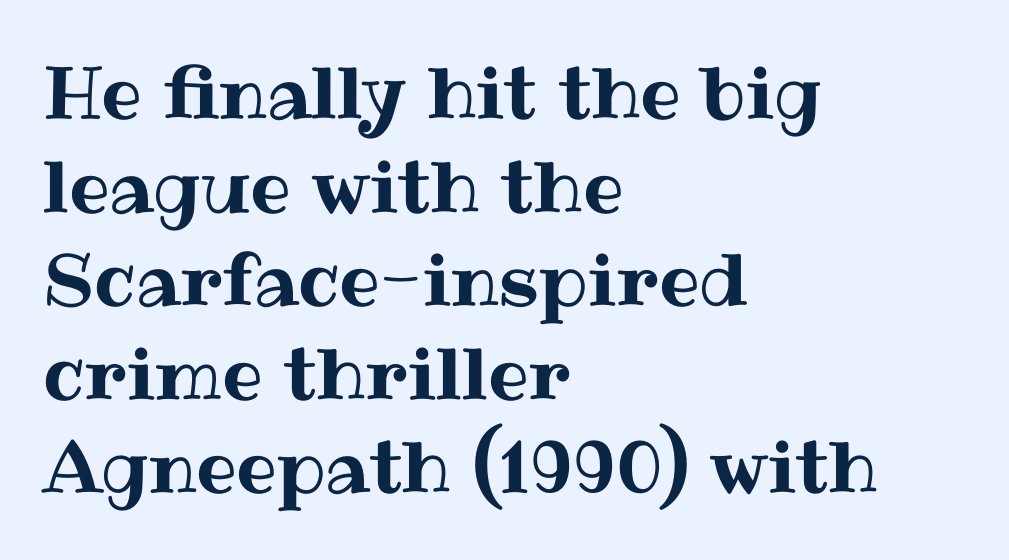
The image shows 72 px text type, upright; set left-aligned, normal line spacing (1.3x), normal letter spacing, not underlined; medium stroke contrast and a medium x-height.
